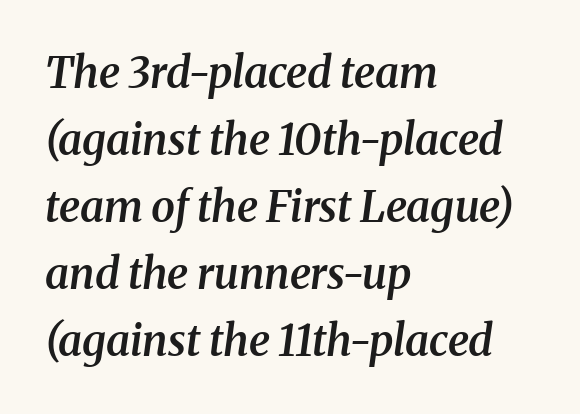
{"serif": "yes", "italic": "yes", "lean": "right", "slant_degrees": 8, "bold": "semi", "weight": "semibold", "width": "normal", "stroke_contrast": "medium", "x_height": "medium", "monospaced": "no", "underline": "no", "align": "left", "line_spacing": "normal", "line_spacing_ratio": 1.56, "letter_spacing": "normal", "letter_spacing_em": 0.0, "glyph_px": 43}
